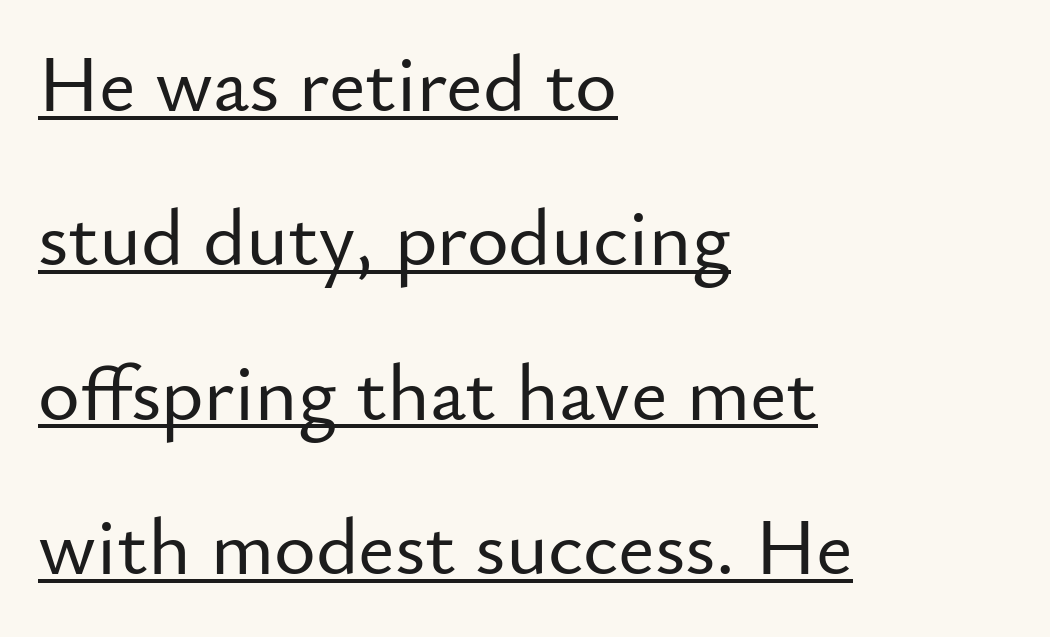
Grotesque or geometric, the face here clearly has no serifs. Looks like someone drew a line under every word here. These lines stand farther apart than default settings would place them. Characters remain perfectly vertical along every line.
